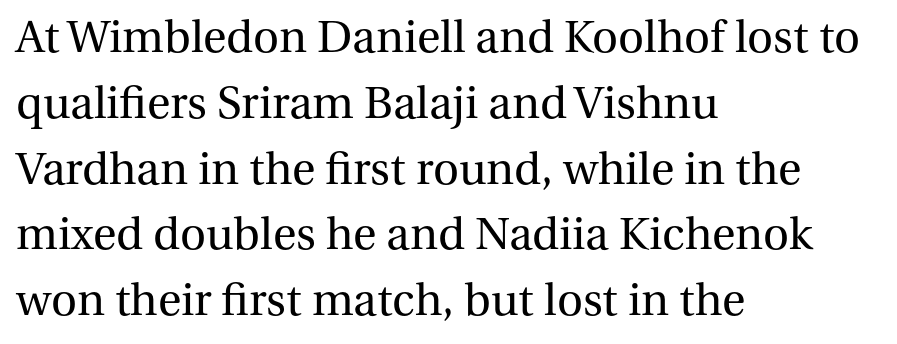
The weight would be labelled regular, book, light, or lighter still. Line spacing here is normal. Visually the block forms a straight wall on the left and a jagged coastline on the right. Does the type have serifs? Yes, each stem ends in a small foot. This is the regular roman posture of the typeface. The area under the type is left untouched.
